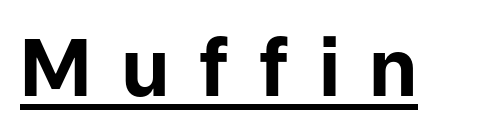
The image shows 78 px bold sans-serif type, upright; set unusually wide letter spacing (+0.38 em), underlined; low stroke contrast and a medium x-height.
